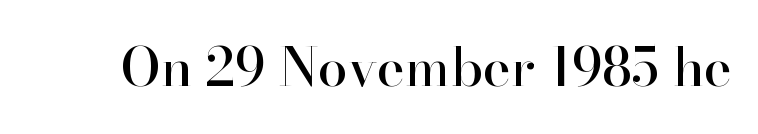
The face used here is rendered with its standard letterfit. You could not count columns in this text — the font is proportionally spaced. The glyphs are unaccompanied by any horizontal stroke below them. What kind of face is this? One with serifs. A typesetter would mark this as roman, not italic.
